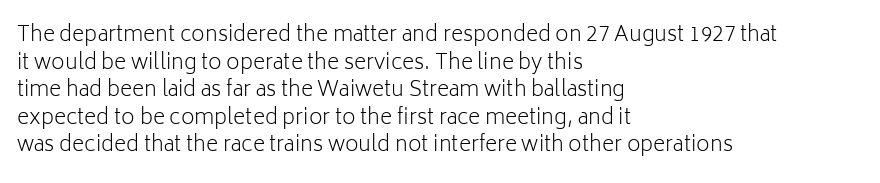
Q: Is the text bold? A: No.
Q: Is the text italic (slanted)? A: No, it is upright.
Q: Is the text underlined? A: No.
Q: How is the paragraph aligned? A: Left-aligned.
Q: Is the spacing between letters normal or unusually wide? A: Normal.
Q: Is the spacing between lines tight, normal or loose? A: Normal.
